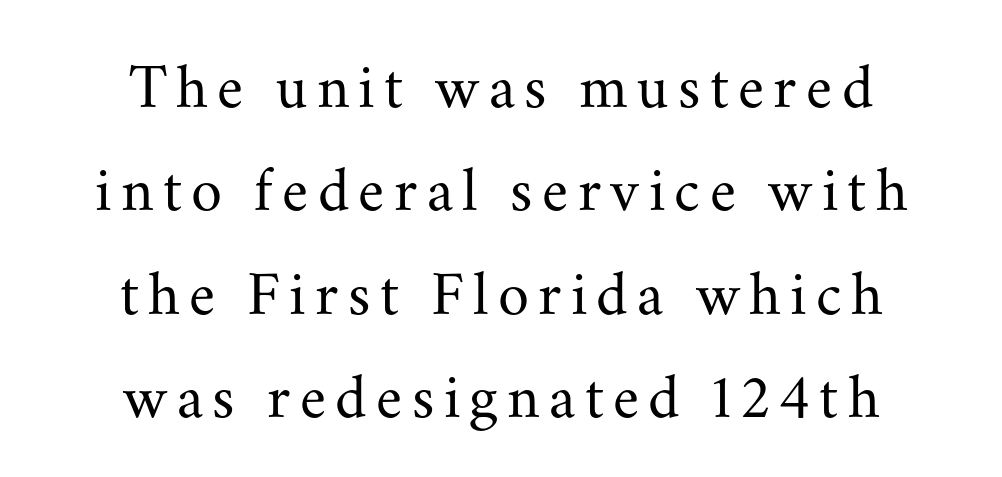
The image shows 63 px regular-weight serif type, upright; set centered, normal line spacing (1.64x), not underlined; medium stroke contrast and a small x-height.
